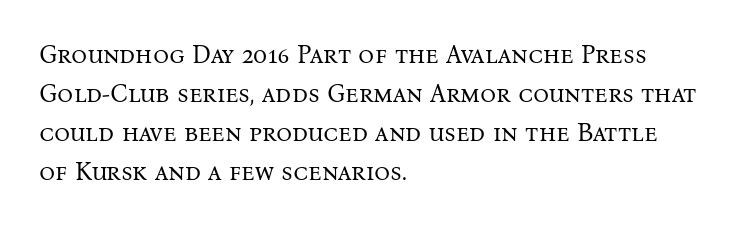
Q: Is the text bold? A: No.
Q: Is the text italic (slanted)? A: No, it is upright.
Q: Is the text underlined? A: No.
Q: How is the paragraph aligned? A: Left-aligned.
Q: Is the spacing between letters normal or unusually wide? A: Normal.
Q: Is the spacing between lines tight, normal or loose? A: Normal.
